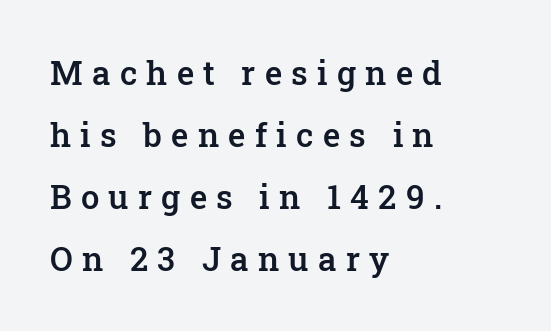
This sample has the flowing, uneven cadence of proportional lettering. Plain, unruled lines of type. The text was rendered using a seriffed face with decorative stroke endings. This sample uses an upright cut, with every glyph sitting square on the baseline.
